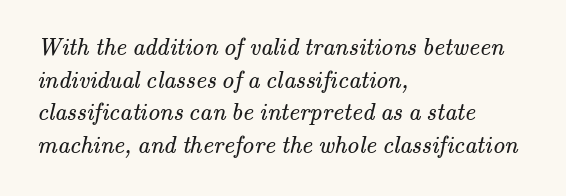
On a weight scale, this lands at 450 or below. The type is set solid horizontally, with unmodified tracking. Every row of glyphs begins at an identical x-position on the left. This rendering features lettering with no underline.
